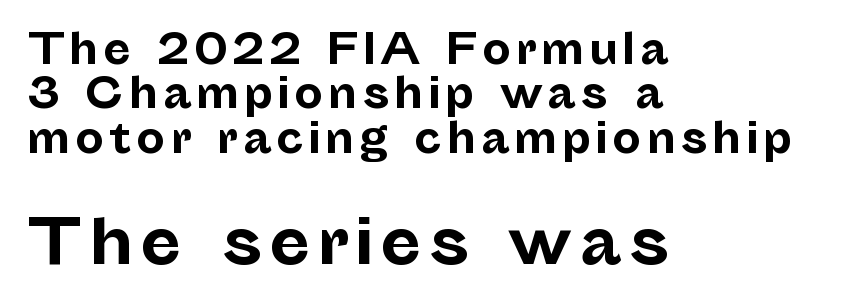
The image shows 61 px bold sans-serif type, upright; set left-aligned, tight line spacing (1.08x), not underlined; the second (bottom) block is 1.49x larger; low stroke contrast and a medium x-height.
